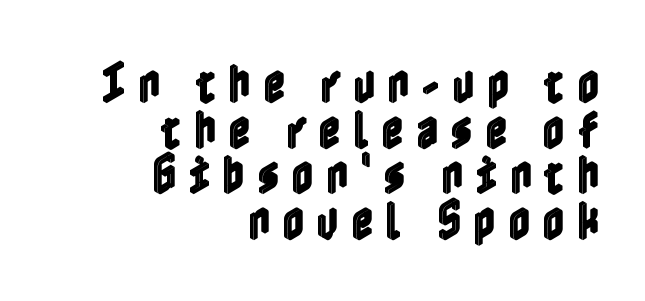
Q: Is the text italic (slanted)? A: No, it is upright.
Q: Is the text underlined? A: No.
Q: How is the paragraph aligned? A: Right-aligned.
Q: Is the spacing between letters normal or unusually wide? A: Unusually wide.
Q: Is the spacing between lines tight, normal or loose? A: Tight.
Q: Width (condensed, normal, or wide)? A: Condensed.
Q: x-height? A: Medium.
